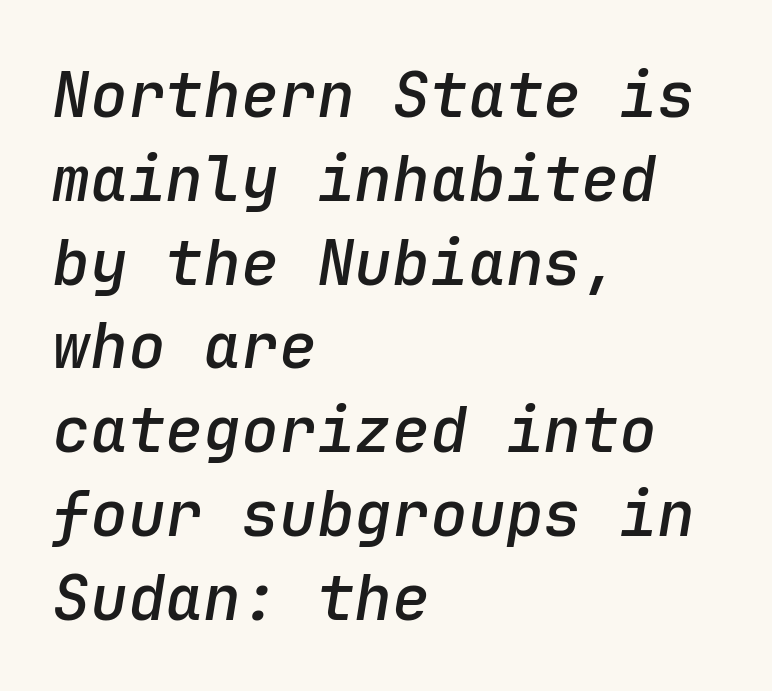
The typography opts for an oblique posture over an upright one. The paragraph has a hard left edge and a soft right edge. This block has exactly the height ordinary leading produces. These words are printed semibold, heavier than regular yet not bold.
